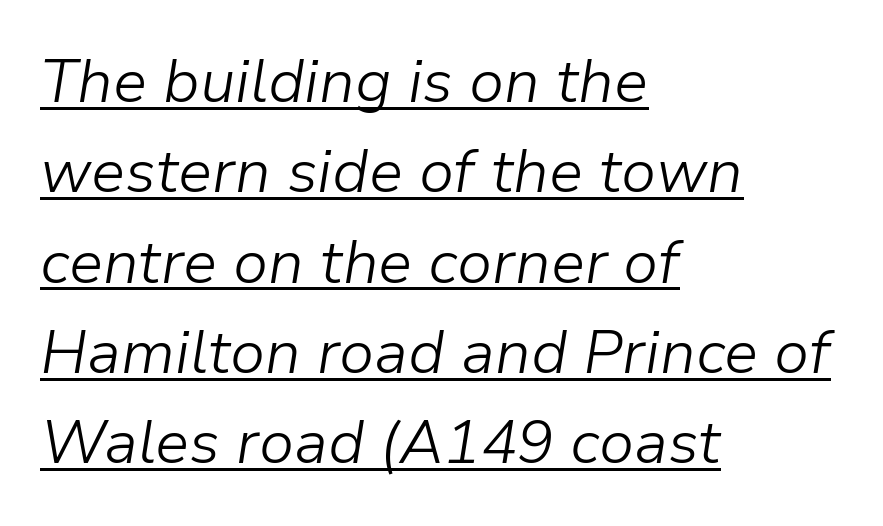
The letterforms sit at book weight or below. A typesetter would call this proportional, since set widths differ per character. Is the block centered? No — it sits flush against the left margin. Observe the lean: these are italic letterforms. This sample uses plain, unmodified letter spacing.
